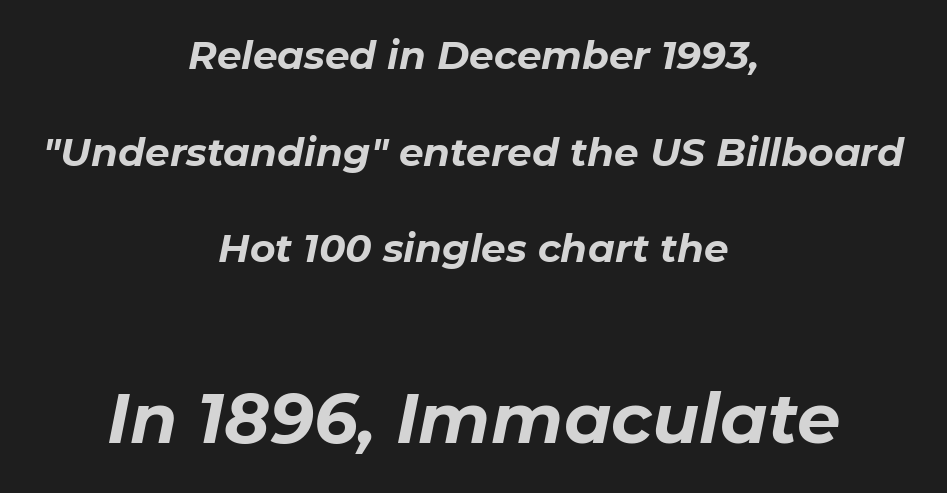
{"italic": "yes", "lean": "right", "slant_degrees": 11, "bold": "yes", "weight": "bold", "width": "normal", "stroke_contrast": "low", "x_height": "medium", "monospaced": "no", "underline": "no", "align": "center", "line_spacing": "loose", "line_spacing_ratio": 2.48, "letter_spacing": "normal", "letter_spacing_em": 0.0, "larger_block": "second", "size_ratio": 1.77, "glyph_px": 69}
